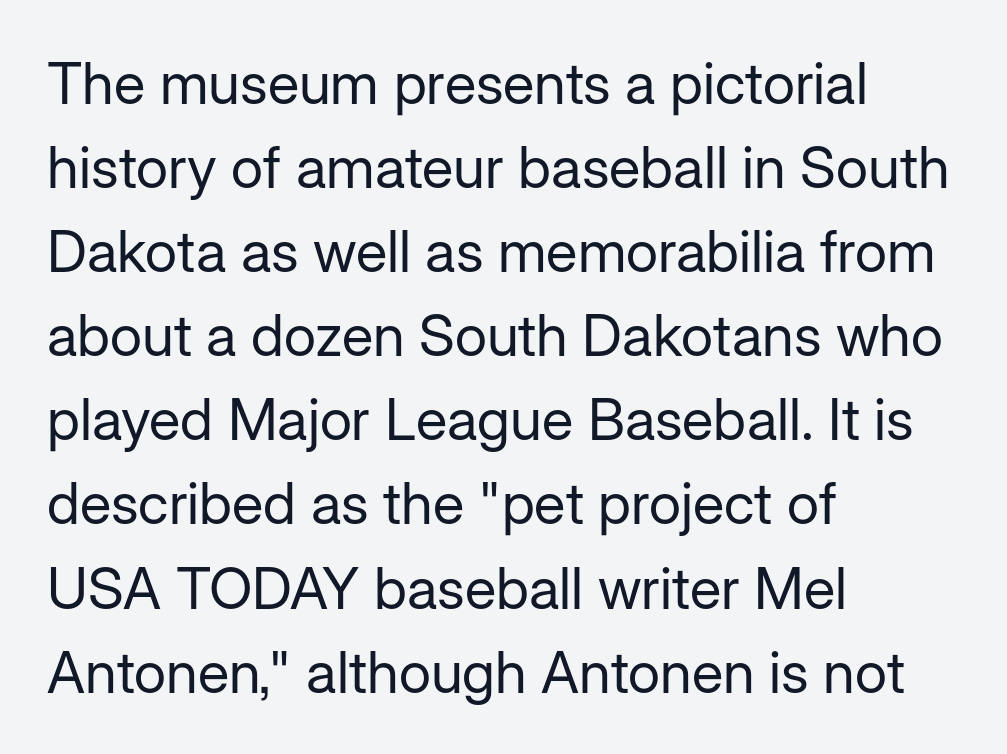
Q: Is the text bold? A: No.
Q: Is the text italic (slanted)? A: No, it is upright.
Q: Is the typeface a serif or a sans-serif typeface? A: Sans-serif.
Q: Is the text underlined? A: No.
Q: How is the paragraph aligned? A: Left-aligned.
Q: Is the spacing between letters normal or unusually wide? A: Normal.
Q: Is the spacing between lines tight, normal or loose? A: Normal.
Q: Width (condensed, normal, or wide)? A: Normal.
Q: Stroke contrast? A: Low.
Q: x-height? A: Medium.
Q: Monospaced? A: No.
